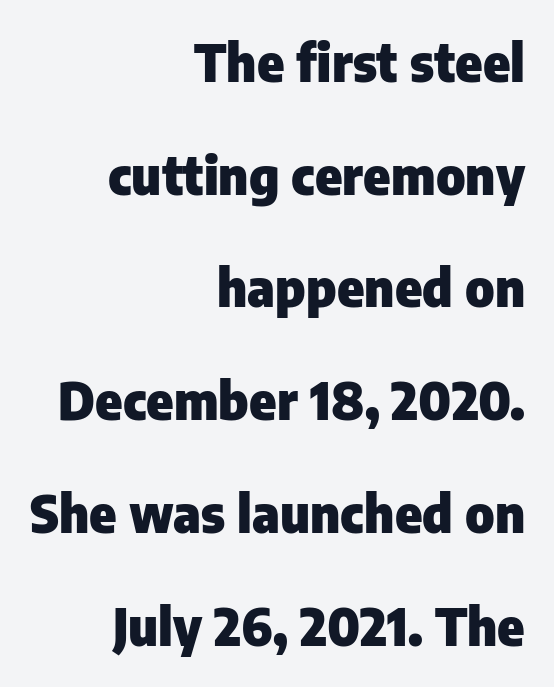
{"serif": "no", "italic": "no", "bold": "yes", "weight": "heavy", "width": "normal", "stroke_contrast": "low", "x_height": "medium", "monospaced": "no", "underline": "no", "align": "right", "line_spacing": "loose", "line_spacing_ratio": 2.21, "letter_spacing": "normal", "letter_spacing_em": 0.0, "glyph_px": 51}
